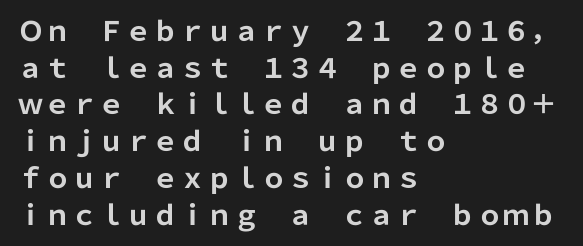
{"italic": "no", "bold": "yes", "underline": "no", "align": "left", "line_spacing": "normal", "line_spacing_ratio": 1.36, "letter_spacing": "normal", "letter_spacing_em": 0.0, "glyph_px": 27}
